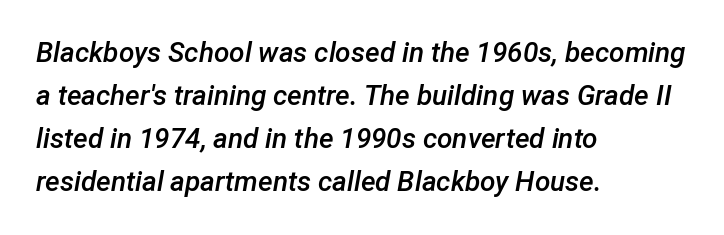
{"italic": "yes", "lean": "right", "slant_degrees": 12, "bold": "semi", "weight": "semibold", "width": "normal", "stroke_contrast": "low", "x_height": "medium", "monospaced": "no", "underline": "no", "align": "left", "line_spacing": "normal", "line_spacing_ratio": 1.54, "letter_spacing": "normal", "letter_spacing_em": 0.0, "glyph_px": 28}
